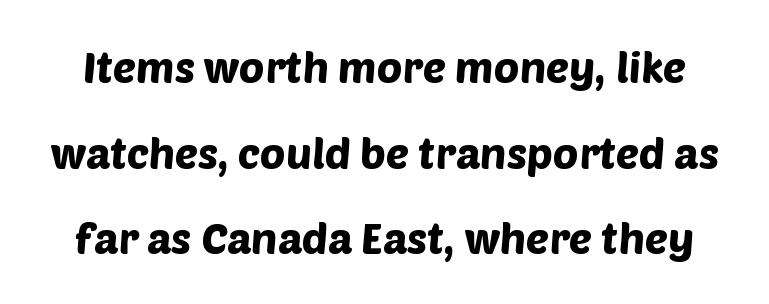
{"serif": "no", "width": "normal", "stroke_contrast": "low", "x_height": "large", "monospaced": "no", "underline": "no", "line_spacing": "loose", "line_spacing_ratio": 1.99, "letter_spacing": "normal", "letter_spacing_em": 0.0, "glyph_px": 43}
